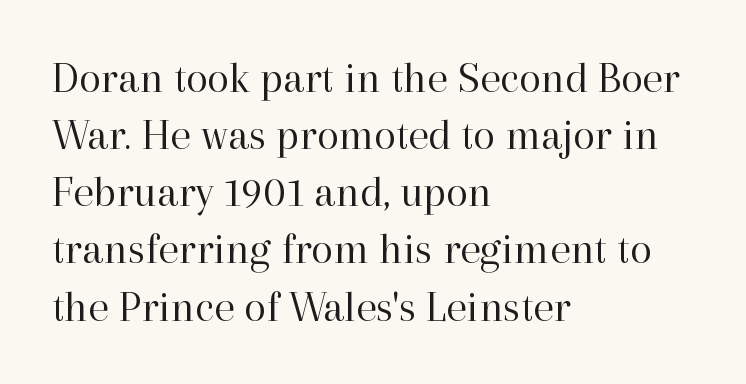
Line starts are locked; line ends wander. Regular leading. These glyphs show unthickened strokes, regular width or finer. Examine the stroke ends and you'll spot serifs.
